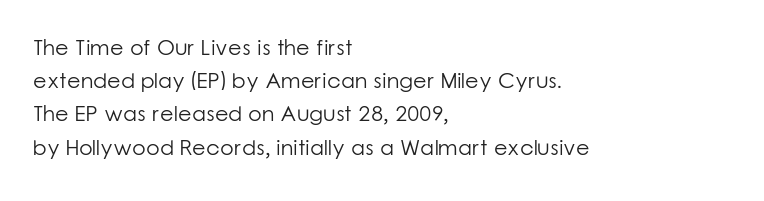
{"italic": "no", "bold": "no", "underline": "no", "align": "left", "line_spacing": "normal", "line_spacing_ratio": 1.51, "letter_spacing": "normal", "letter_spacing_em": 0.0, "glyph_px": 22}
